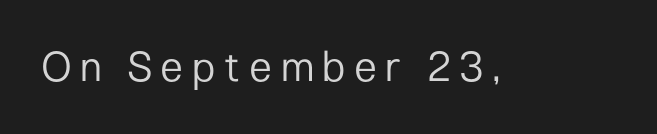
Q: Is the text bold? A: No.
Q: Is the text italic (slanted)? A: No, it is upright.
Q: Is the typeface a serif or a sans-serif typeface? A: Sans-serif.
Q: Is the text underlined? A: No.
Q: Is the spacing between letters normal or unusually wide? A: Unusually wide.
Q: Width (condensed, normal, or wide)? A: Condensed.
Q: Stroke contrast? A: Low.
Q: x-height? A: Medium.
Q: Monospaced? A: No.
